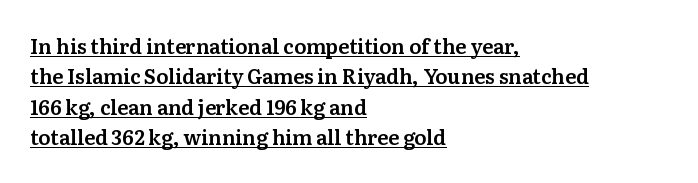
The image shows 20 px text type, upright; set left-aligned, normal line spacing (1.52x), normal letter spacing, underlined.
